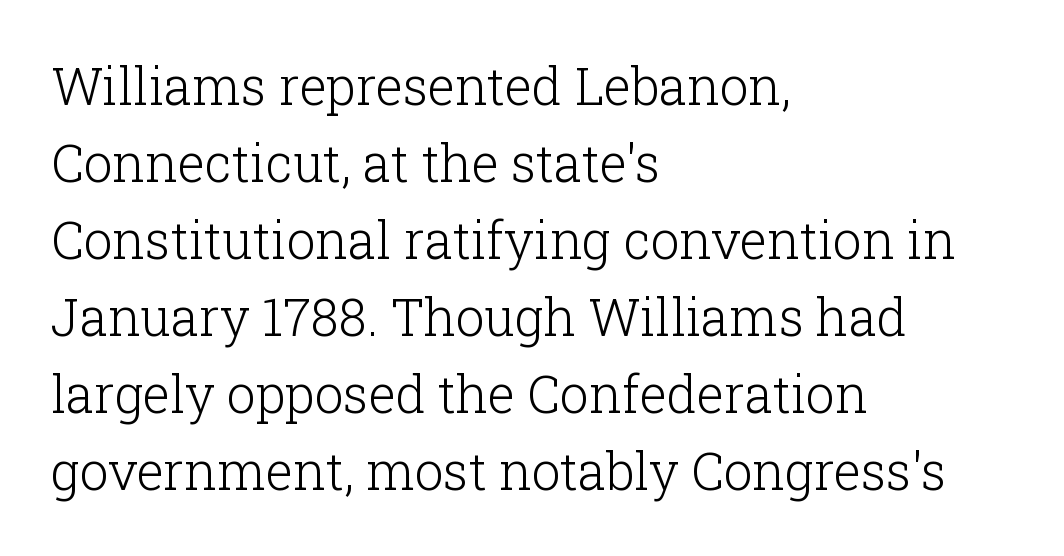
Interline gaps are of average width in this sample. The passage shown has conventional tracking throughout. The face looks like a standard text weight, possibly lighter. Note the varied advance widths — an 'i' is clearly narrower than an 'm'. Letters rest on an invisible, unmarked baseline. Posture: straight, roman, zero tilt.
